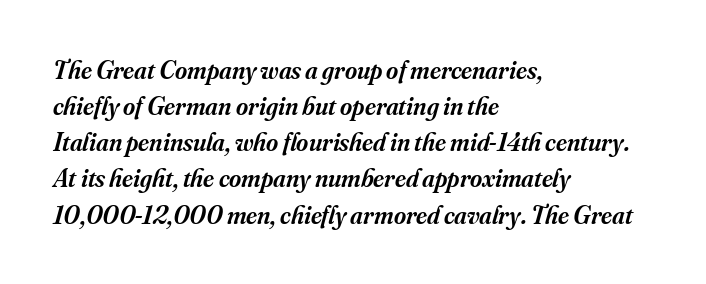
Q: Is the text bold? A: Semi-bold.
Q: Is the text italic (slanted)? A: Yes, it leans right by about 16 degrees.
Q: Is the text underlined? A: No.
Q: How is the paragraph aligned? A: Left-aligned.
Q: Is the spacing between letters normal or unusually wide? A: Normal.
Q: Is the spacing between lines tight, normal or loose? A: Normal.
